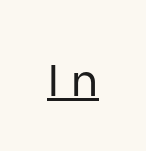
Q: Is the text bold? A: No.
Q: Is the text italic (slanted)? A: No, it is upright.
Q: Is the typeface a serif or a sans-serif typeface? A: Sans-serif.
Q: Is the text underlined? A: Yes.
Q: Is the spacing between letters normal or unusually wide? A: Unusually wide.
Q: Width (condensed, normal, or wide)? A: Normal.
Q: Stroke contrast? A: Low.
Q: x-height? A: Medium.
Q: Monospaced? A: No.
